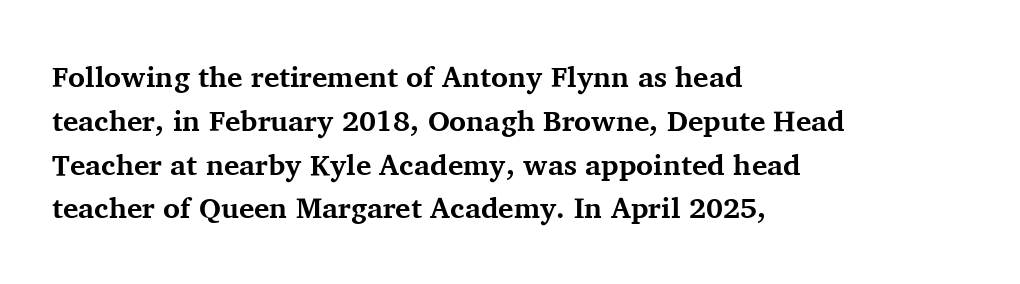
{"serif": "yes", "italic": "no", "bold": "yes", "weight": "bold", "width": "normal", "stroke_contrast": "medium", "x_height": "medium", "monospaced": "no", "underline": "no", "align": "left", "line_spacing": "normal", "line_spacing_ratio": 1.51, "letter_spacing": "normal", "letter_spacing_em": 0.0, "glyph_px": 29}
